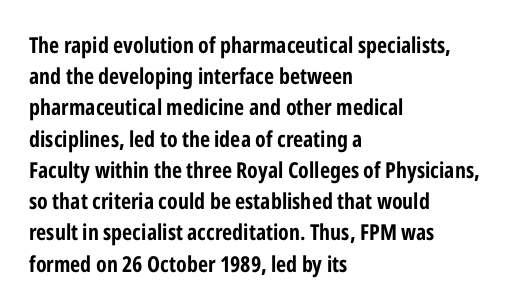
The image shows 22 px bold type, upright; set left-aligned, normal line spacing (1.42x), normal letter spacing, not underlined.
